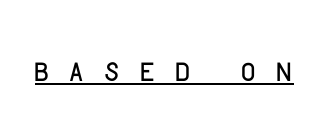
Q: Is the text italic (slanted)? A: No, it is upright.
Q: Is the typeface a serif or a sans-serif typeface? A: Sans-serif.
Q: Is the text underlined? A: Yes.
Q: Is the spacing between letters normal or unusually wide? A: Unusually wide.
Q: Width (condensed, normal, or wide)? A: Condensed.
Q: Stroke contrast? A: Low.
Q: x-height? A: Large.
Q: Monospaced? A: No.
